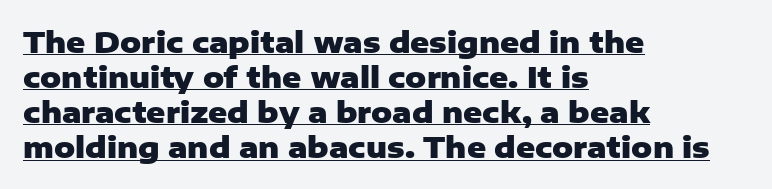
When letters stand straight like this, we call the style roman or upright. Unlike a traditional serif, this face leaves its strokes unadorned. The letters sit at their default tracking, neither squeezed nor spread. The compositor pushed each line to the left boundary. A typesetter would call this proportional, since set widths differ per character. How heavy is the stroke? Heavy — this is a bold.
